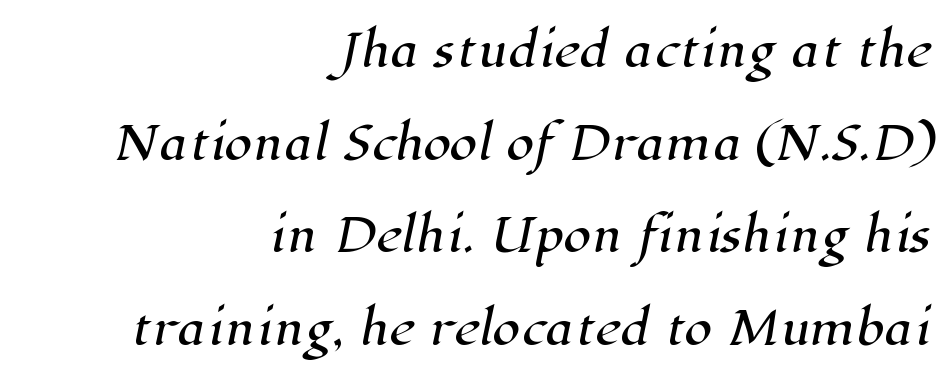
Old-style or modern, the face here clearly has serifs. The paragraph has a hard right edge and a soft left edge. Character widths vary here, with narrow letters taking less room than wide ones. Words float on clear page, feet unadorned.
